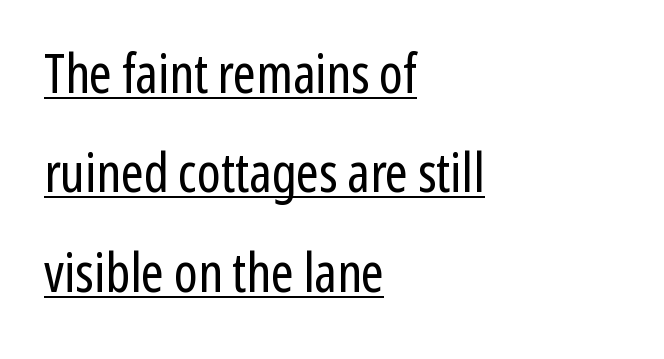
{"serif": "no", "italic": "no", "bold": "no", "weight": "regular", "width": "condensed", "stroke_contrast": "low", "x_height": "medium", "monospaced": "no", "underline": "yes", "align": "left", "line_spacing_ratio": 1.84, "letter_spacing": "normal", "letter_spacing_em": 0.0, "glyph_px": 54}
